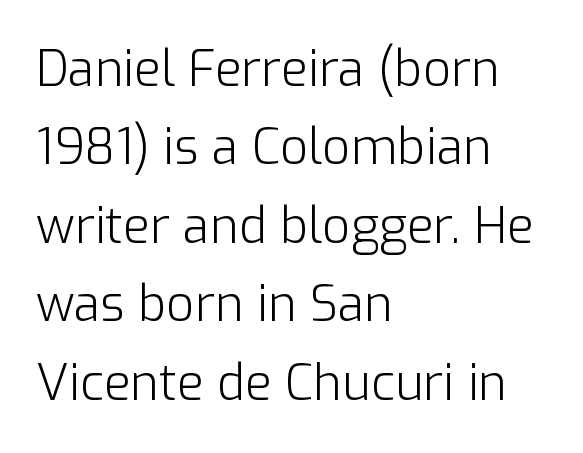
Q: Is the text bold? A: No.
Q: Is the text italic (slanted)? A: No, it is upright.
Q: Is the typeface a serif or a sans-serif typeface? A: Sans-serif.
Q: Is the text underlined? A: No.
Q: How is the paragraph aligned? A: Left-aligned.
Q: Is the spacing between letters normal or unusually wide? A: Normal.
Q: Is the spacing between lines tight, normal or loose? A: Normal.
Q: Width (condensed, normal, or wide)? A: Normal.
Q: Stroke contrast? A: Low.
Q: x-height? A: Medium.
Q: Monospaced? A: No.
